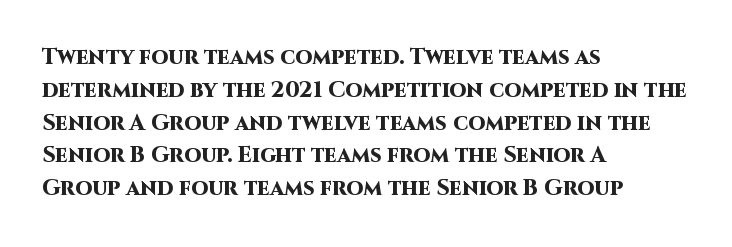
{"italic": "no", "bold": "yes", "underline": "no", "align": "left", "line_spacing": "normal", "line_spacing_ratio": 1.49, "letter_spacing": "normal", "letter_spacing_em": 0.0, "glyph_px": 22}
